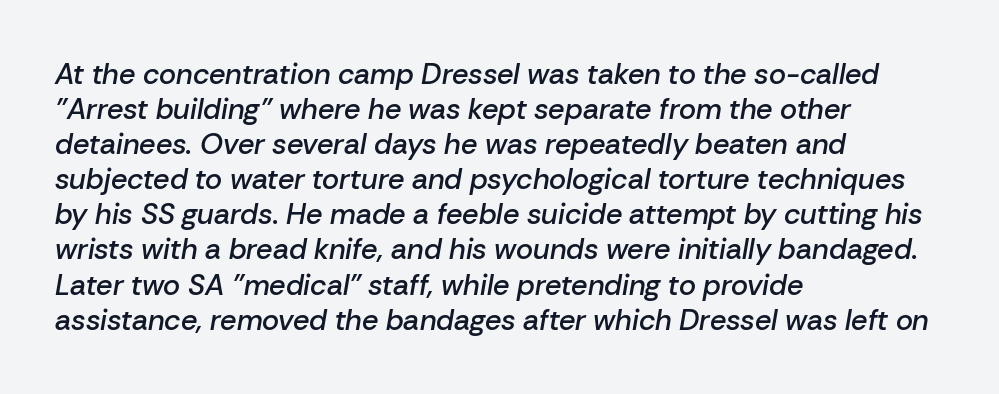
Check the space under the baseline: it is left empty. Looks like regular typesetting: each glyph gets only the width it needs. This rendering uses left alignment, leaving the right contour irregular. How are the letters spaced? Ordinarily, with no added tracking.
